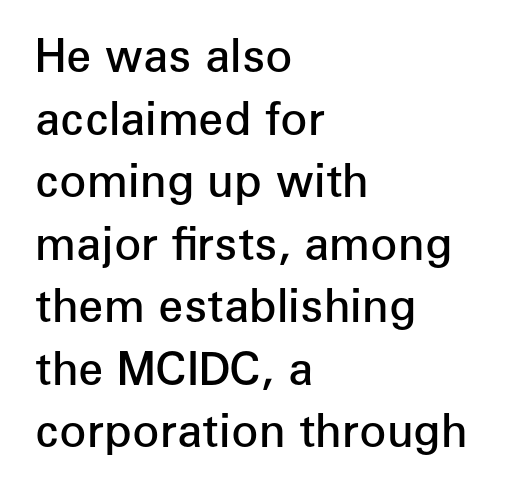
Regarding serifs, this sample does without them. Honestly, the row spacing looks completely unremarkable. This sample uses an upright cut, with every glyph sitting square on the baseline. The face used here is rendered with its standard letterfit. Caption: multi-line text, flush left, ragged right. Spacing verdict: proportional, widths tailored to each character.
